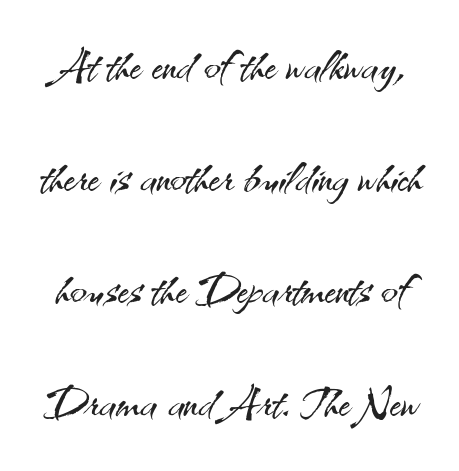
Look at the tracking — it's just the regular setting, nothing added. The font family rendered here belongs to the sans-serif group. The foot of each line stays bare and open. The weight tops out at a normal text grade. The passage shown is typed in a proportional face where columns would drift.
